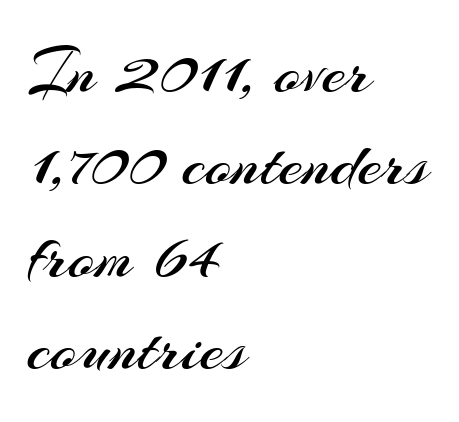
The image shows 69 px regular-weight sans-serif type; set left-aligned, normal line spacing (1.34x), normal letter spacing, not underlined; medium stroke contrast and a small x-height.
